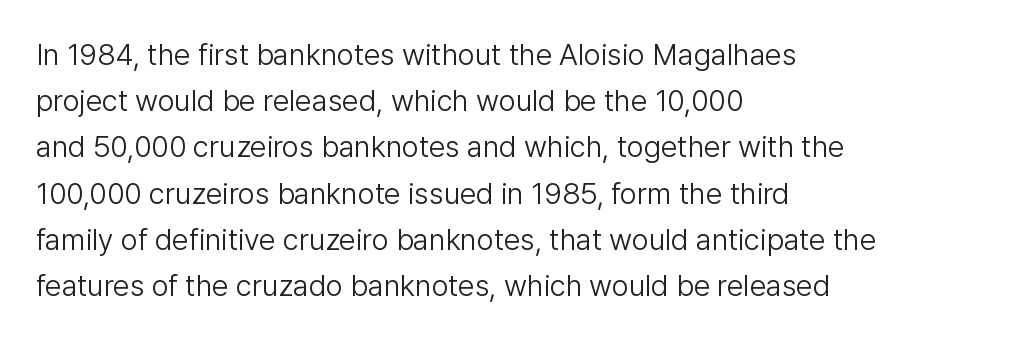
Q: Is the text bold? A: No.
Q: Is the text italic (slanted)? A: No, it is upright.
Q: Is the typeface a serif or a sans-serif typeface? A: Sans-serif.
Q: Is the text underlined? A: No.
Q: How is the paragraph aligned? A: Left-aligned.
Q: Is the spacing between letters normal or unusually wide? A: Normal.
Q: Is the spacing between lines tight, normal or loose? A: Normal.
Q: Width (condensed, normal, or wide)? A: Normal.
Q: Stroke contrast? A: Low.
Q: x-height? A: Medium.
Q: Monospaced? A: No.
